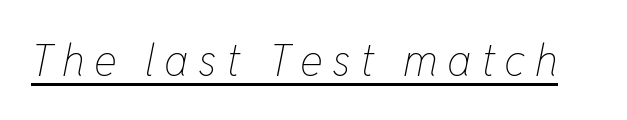
{"italic": "yes", "lean": "right", "slant_degrees": 11, "bold": "no", "weight": "thin", "width": "condensed", "stroke_contrast": "low", "x_height": "medium", "monospaced": "no", "underline": "yes", "letter_spacing": "wide", "letter_spacing_em": 0.21, "glyph_px": 44}
